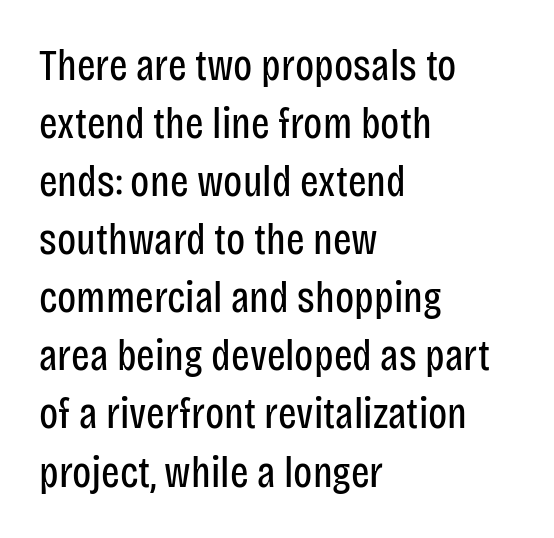
{"serif": "no", "italic": "no", "bold": "no", "weight": "regular", "width": "condensed", "stroke_contrast": "low", "x_height": "large", "monospaced": "no", "underline": "no", "align": "left", "line_spacing": "normal", "line_spacing_ratio": 1.32, "letter_spacing": "normal", "letter_spacing_em": 0.0, "glyph_px": 44}
